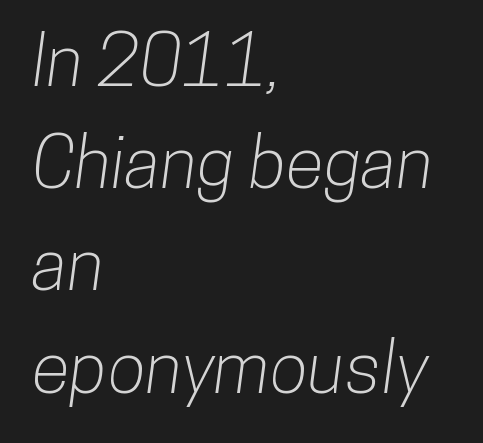
The image shows 71 px condensed sans-serif type; set left-aligned, normal line spacing (1.44x), normal letter spacing, not underlined; low stroke contrast and a medium x-height.
